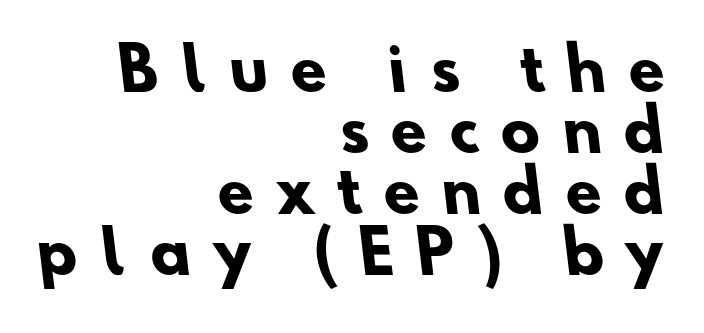
Q: Is the text bold? A: Yes.
Q: Is the typeface a serif or a sans-serif typeface? A: Sans-serif.
Q: Is the text underlined? A: No.
Q: How is the paragraph aligned? A: Right-aligned.
Q: Is the spacing between letters normal or unusually wide? A: Unusually wide.
Q: Is the spacing between lines tight, normal or loose? A: Tight.
Q: Width (condensed, normal, or wide)? A: Normal.
Q: Stroke contrast? A: Low.
Q: x-height? A: Small.
Q: Monospaced? A: No.
